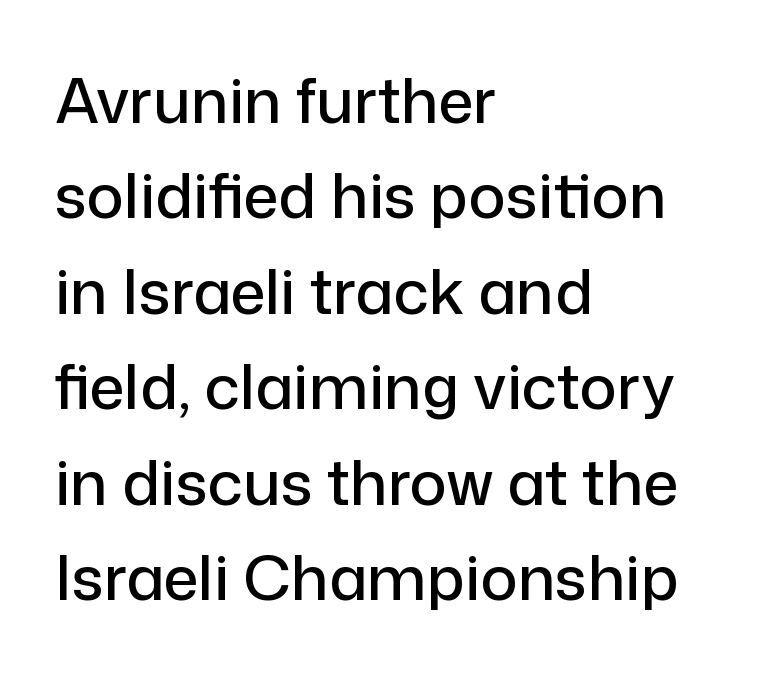
{"serif": "no", "italic": "no", "width": "normal", "stroke_contrast": "low", "x_height": "medium", "monospaced": "no", "underline": "no", "align": "left", "line_spacing": "normal", "line_spacing_ratio": 1.54, "letter_spacing": "normal", "letter_spacing_em": 0.0, "glyph_px": 62}
